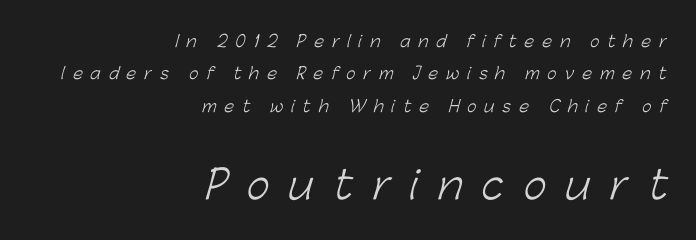
{"serif": "no", "bold": "no", "weight": "light", "width": "normal", "stroke_contrast": "low", "x_height": "medium", "monospaced": "no", "underline": "no", "align": "right", "line_spacing": "loose", "line_spacing_ratio": 2.03, "letter_spacing": "wide", "letter_spacing_em": 0.5, "larger_block": "second", "size_ratio": 2.44, "glyph_px": 39}
